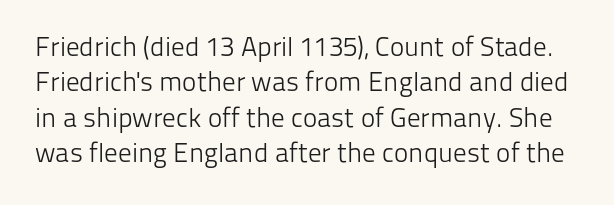
{"italic": "no", "bold": "no", "underline": "no", "line_spacing": "normal", "line_spacing_ratio": 1.31, "letter_spacing": "normal", "letter_spacing_em": 0.0, "glyph_px": 27}
